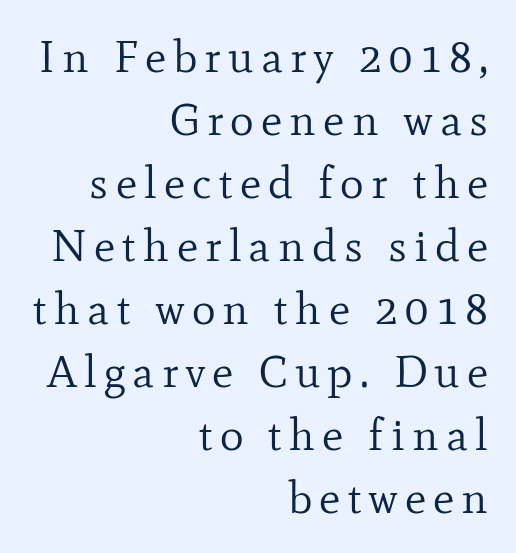
The paragraph shown leans on its right margin. This is not heavy type; no bold has been used. Italic? Not at all — the glyphs are vertical. Rows of type keep a routine distance in the vertical direction. The letters carry serifs — small finishing strokes at the ends of their stems.
